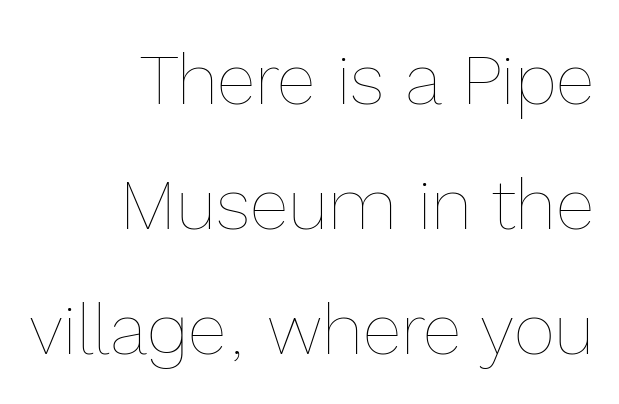
Casual observation: everything's shoved over to the right. A typesetter would call this proportional, since set widths differ per character. Every stem runs plumb, perpendicular to the baseline. Weight class: somewhere from thin through regular. How are the letters spaced? Ordinarily, with no added tracking. Descenders are the only things crossing below the line.
